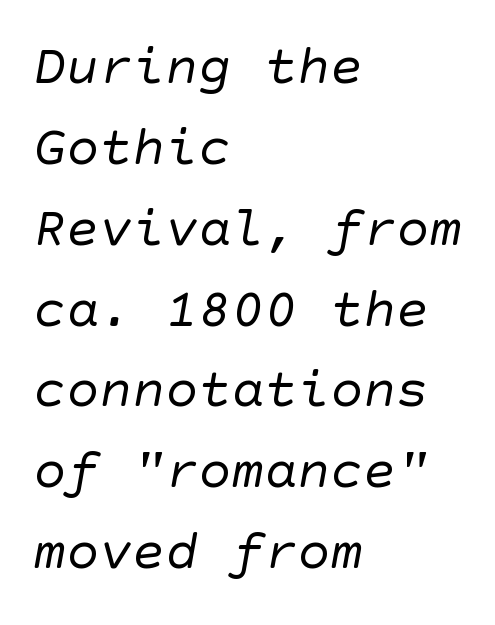
The image shows 55 px regular-weight sans-serif type; set left-aligned, normal line spacing (1.47x), normal letter spacing, not underlined; low stroke contrast and a large x-height.
